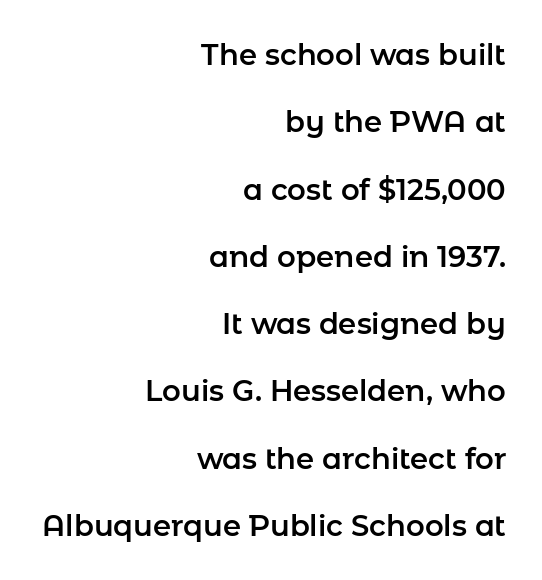
Q: Is the text italic (slanted)? A: No, it is upright.
Q: Is the typeface a serif or a sans-serif typeface? A: Sans-serif.
Q: Is the text underlined? A: No.
Q: How is the paragraph aligned? A: Right-aligned.
Q: Is the spacing between letters normal or unusually wide? A: Normal.
Q: Is the spacing between lines tight, normal or loose? A: Loose.
Q: Width (condensed, normal, or wide)? A: Normal.
Q: Stroke contrast? A: Low.
Q: x-height? A: Medium.
Q: Monospaced? A: No.
